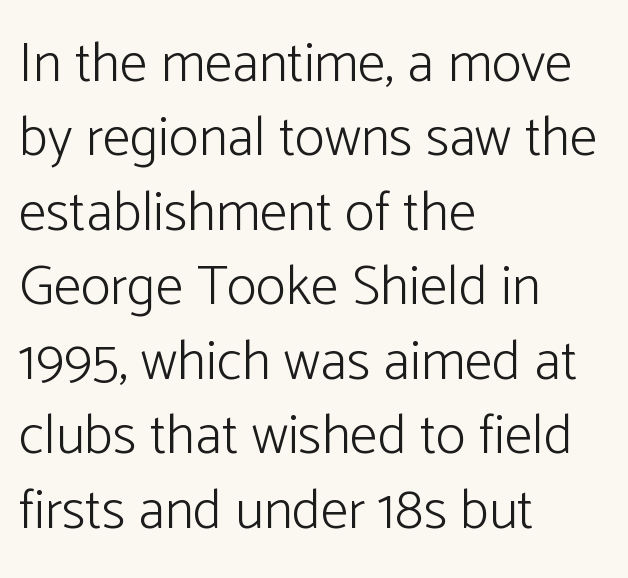
{"serif": "no", "italic": "no", "bold": "no", "weight": "light", "width": "normal", "stroke_contrast": "low", "x_height": "medium", "monospaced": "no", "underline": "no", "align": "left", "line_spacing": "normal", "line_spacing_ratio": 1.33, "letter_spacing": "normal", "letter_spacing_em": 0.0, "glyph_px": 56}
